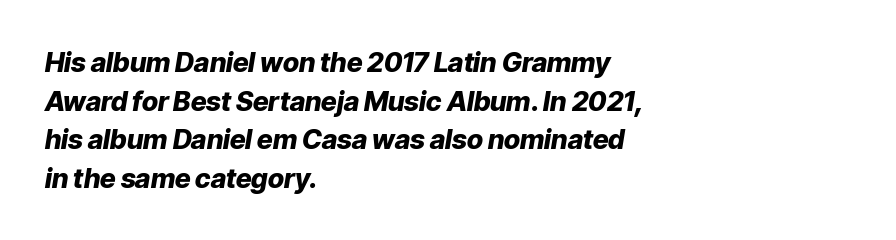
{"italic": "yes", "lean": "right", "slant_degrees": 9, "bold": "yes", "underline": "no", "align": "left", "line_spacing": "normal", "line_spacing_ratio": 1.43, "letter_spacing": "normal", "letter_spacing_em": 0.0, "glyph_px": 27}
